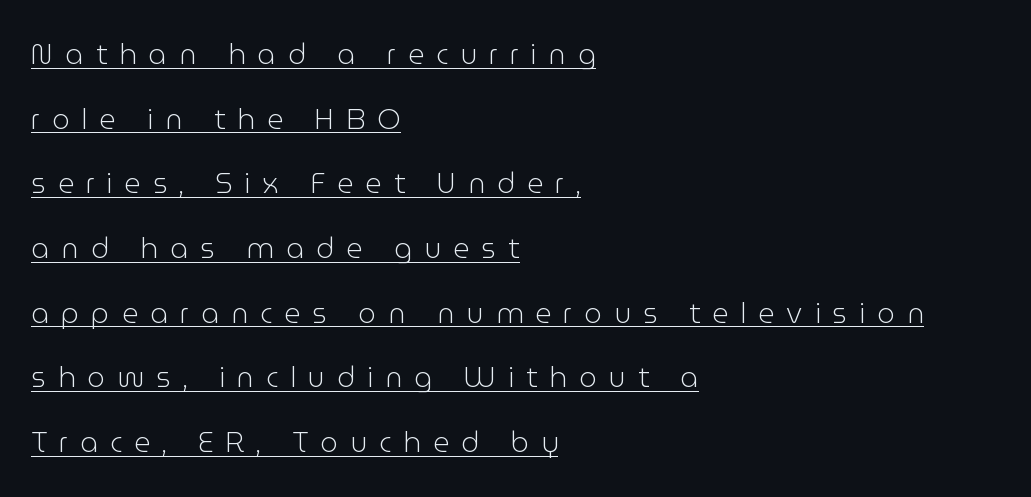
These lines are set flush left with a ragged right edge. The leading is generous, giving the passage an open texture. Character widths vary here, with narrow letters taking less room than wide ones. A typesetter would label this face a sans. The passage shown is not bold in any degree.
